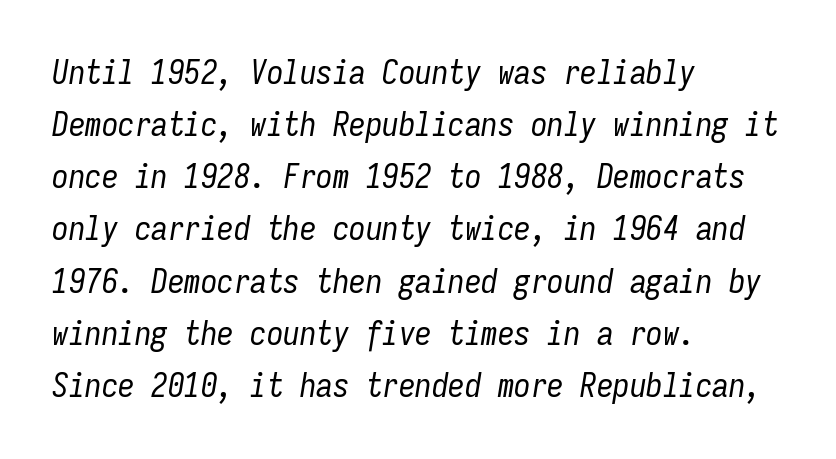
Notice how the passage keeps a crisp vertical edge on the left only. A typesetter would call this zero additional tracking. If you drew a line through each stem, it would be angled. The block of text has a typical density, with ordinary space between rows.
